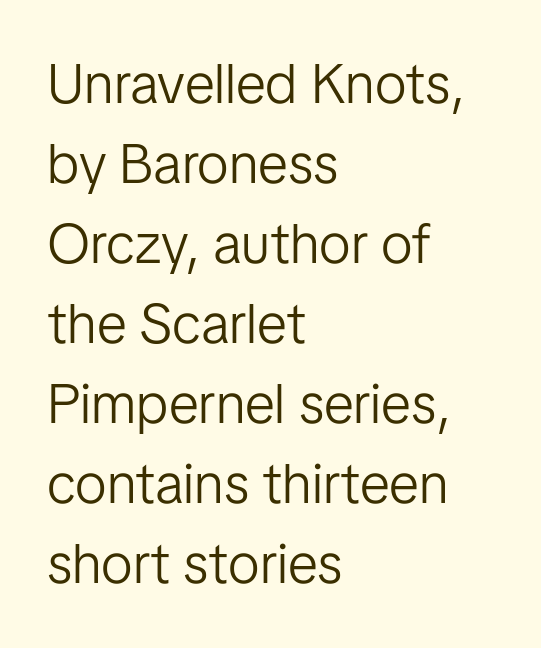
The gaps between neighbouring characters are ordinary and unremarkable. No italicization has been applied; the sample stays upright. Caption: multi-line text, flush left, ragged right. Character widths vary here, with narrow letters taking less room than wide ones. Underlining? Definitely not there. Letters have the restrained weight of plain body copy at most.
